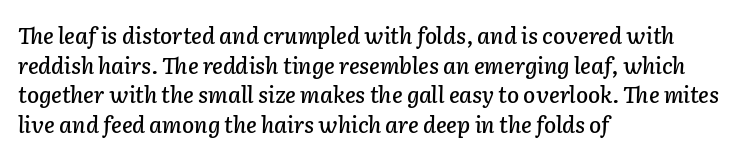
{"italic": "yes", "lean": "right", "slant_degrees": 2, "underline": "no", "align": "left", "line_spacing": "normal", "line_spacing_ratio": 1.35, "letter_spacing": "normal", "letter_spacing_em": 0.0, "glyph_px": 22}
